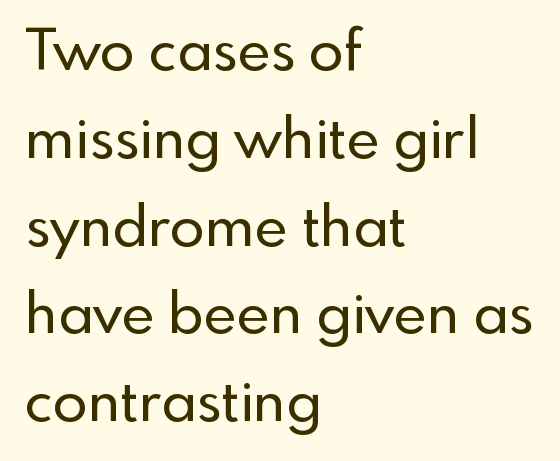
How would I describe the line gaps? Plain and ordinary. This sample uses a sans-serif face. Caption: multi-line text, flush left, ragged right. Descenders are the only things crossing below the line. These lines were composed using upright roman letters. Proportional: the letters do not fall into vertical columns.
